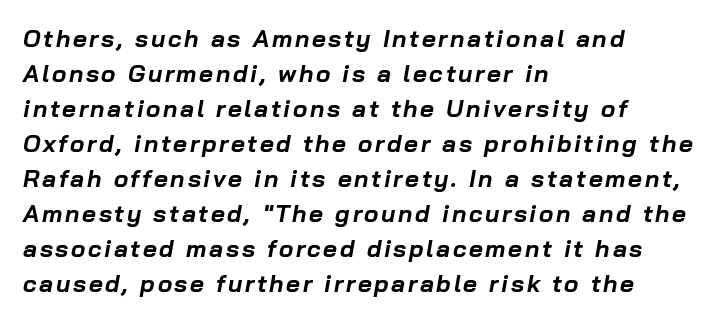
Evenly set lines give the paragraph a standard silhouette. The whole block is typeset with a tilt. Casual observation: everything's shoved over to the left. Plain, unruled lines of type. Typesetter's note: full bold, strokes at maximum text heaviness.
